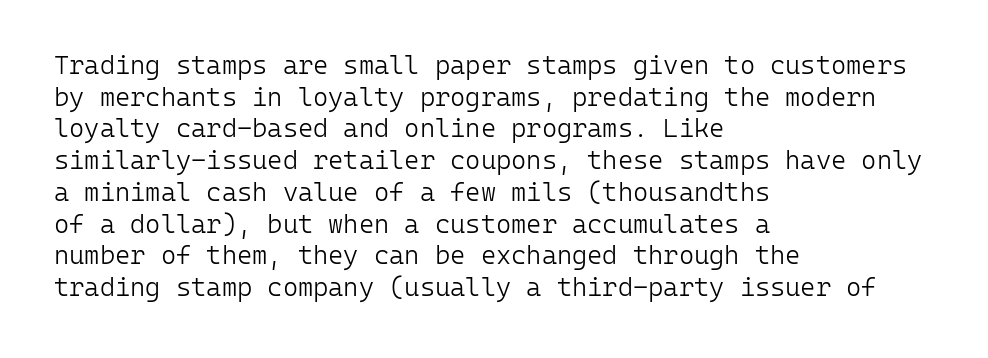
Nope, not italic — everything's standing straight. The font is comparable to plain body text, perhaps lighter. Inter-character spacing is left at the font's built-in metrics. The zone under the glyphs is completely vacant. These lines are set flush left with a ragged right edge.
